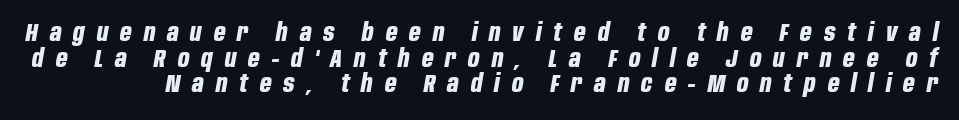
The image shows 25 px bold type, italic (leaning right); set tight line spacing (1.03x), unusually wide letter spacing (+0.48 em), not underlined.
